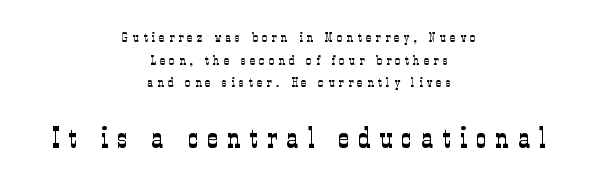
The image shows 29 px light, condensed serif type, upright; set centered, normal line spacing (1.61x), unusually wide letter spacing (+0.32 em), not underlined; the second (bottom) block is 2.07x larger; low stroke contrast and a medium x-height.
